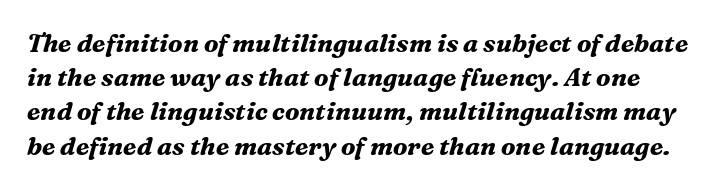
The glyphs have the mass of a bold cut. Is the type slanted? Yes — the strokes lean at a clear angle. Descenders are the only things crossing below the line. Spacing between characters is what you'd get straight out of the box. Students, observe: this is what conventionally led text looks like.
